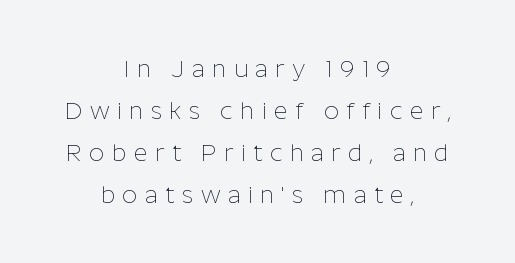
Caption: face not bold, strokes unweighted. If you folded the block vertically in half, each line would mirror itself in length. No word sits above an underline. What stands out about the letter spacing? Its width — letters are far apart. Style check: upright.
